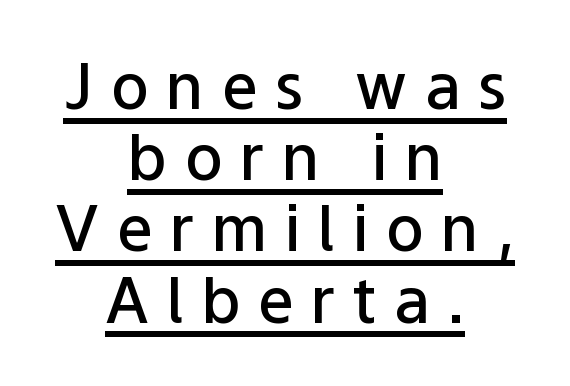
{"serif": "no", "italic": "no", "bold": "semi", "weight": "semibold", "width": "normal", "stroke_contrast": "low", "x_height": "medium", "monospaced": "no", "underline": "yes", "align": "center", "line_spacing": "tight", "line_spacing_ratio": 1.13, "letter_spacing": "wide", "letter_spacing_em": 0.28, "glyph_px": 63}
